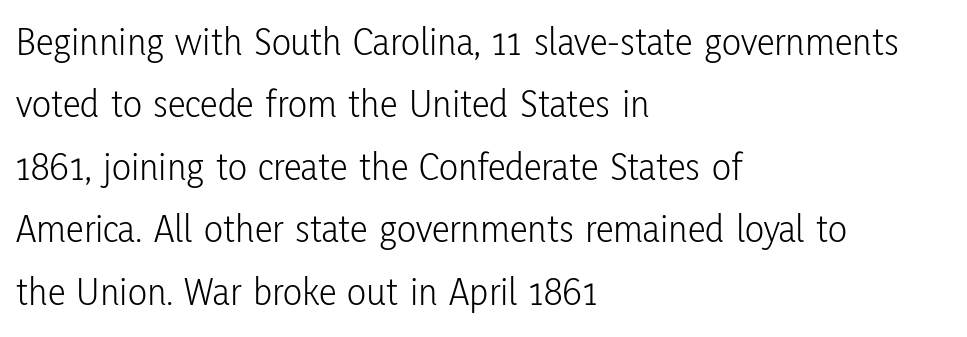
{"serif": "no", "italic": "no", "bold": "no", "weight": "light", "width": "condensed", "stroke_contrast": "low", "x_height": "medium", "monospaced": "no", "underline": "no", "align": "left", "line_spacing": "normal", "line_spacing_ratio": 1.56, "letter_spacing": "normal", "letter_spacing_em": 0.0, "glyph_px": 40}
